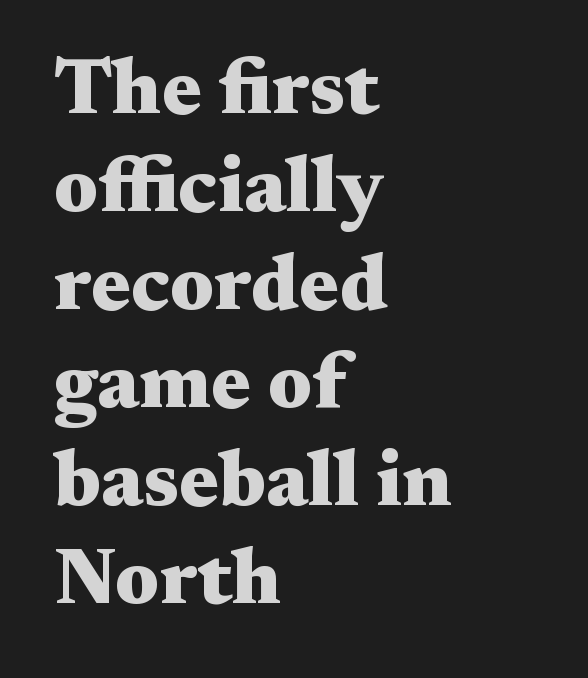
The image shows 79 px heavy, wide serif type, upright; set left-aligned, line spacing 1.24x, normal letter spacing, not underlined; medium stroke contrast and a medium x-height.
